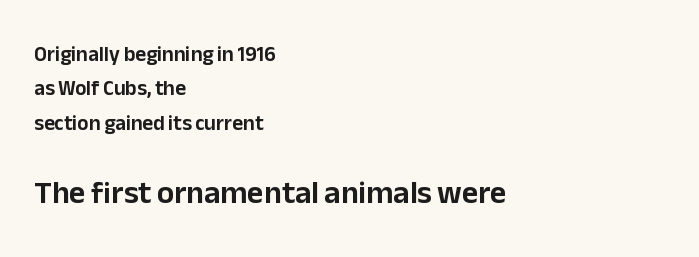
The image shows 32 px sans-serif type, upright; set left-aligned, normal line spacing (1.64x), normal letter spacing, not underlined; the second (bottom) block is 1.52x larger; low stroke contrast and a medium x-height.
